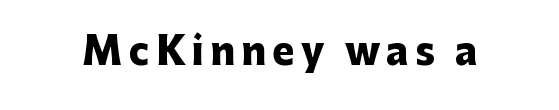
The image shows 37 px heavy sans-serif type, upright; set not underlined; low stroke contrast and a medium x-height.
